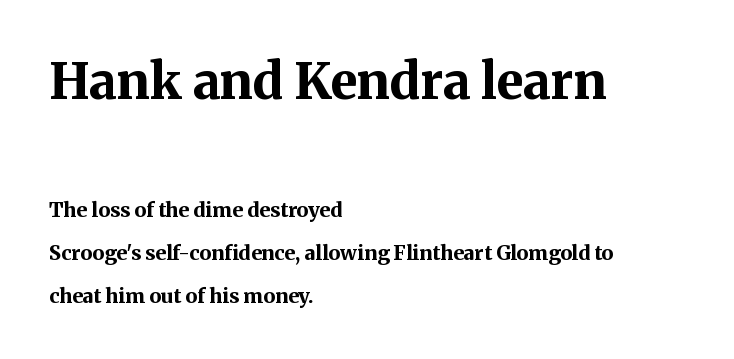
Q: Is the text bold? A: Yes.
Q: Is the text italic (slanted)? A: No, it is upright.
Q: Is the typeface a serif or a sans-serif typeface? A: Serif.
Q: Is the text underlined? A: No.
Q: How is the paragraph aligned? A: Left-aligned.
Q: Is the spacing between letters normal or unusually wide? A: Normal.
Q: Is the spacing between lines tight, normal or loose? A: Loose.
Q: Which block of text is set in a larger size, the first (top) or the second (bottom)? A: The first (top) one.
Q: Width (condensed, normal, or wide)? A: Normal.
Q: Stroke contrast? A: Medium.
Q: x-height? A: Medium.
Q: Monospaced? A: No.
